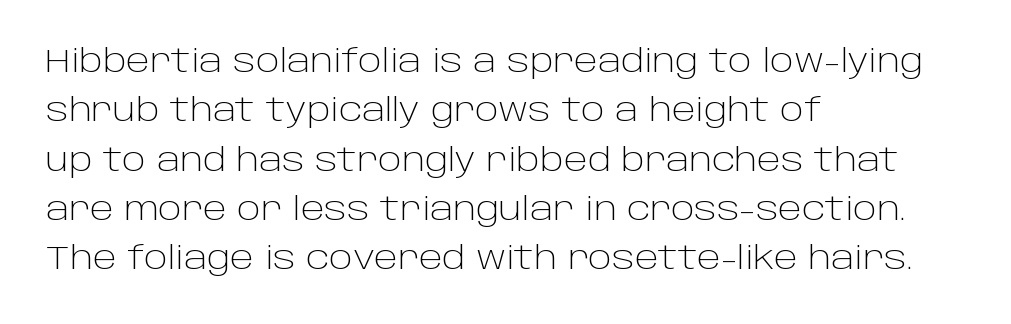
Spacing verdict: proportional, widths tailored to each character. Honestly, the letter spacing is just normal — you wouldn't notice it. Caption: multi-line text, flush left, ragged right. Only glyphs here, with clear space below each row. Regarding serifs, this sample does without them.
